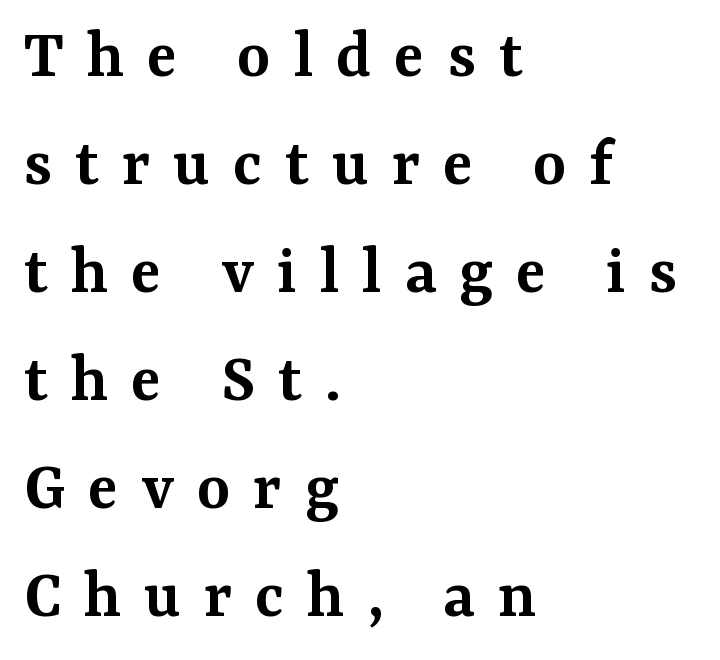
This sample uses expanded letter spacing, leaving extra air between glyphs. The rows are spaced the way most documents space them. Its strokes are somewhat broadened, the hallmark of semibold type. Posture: straight, roman, zero tilt.
